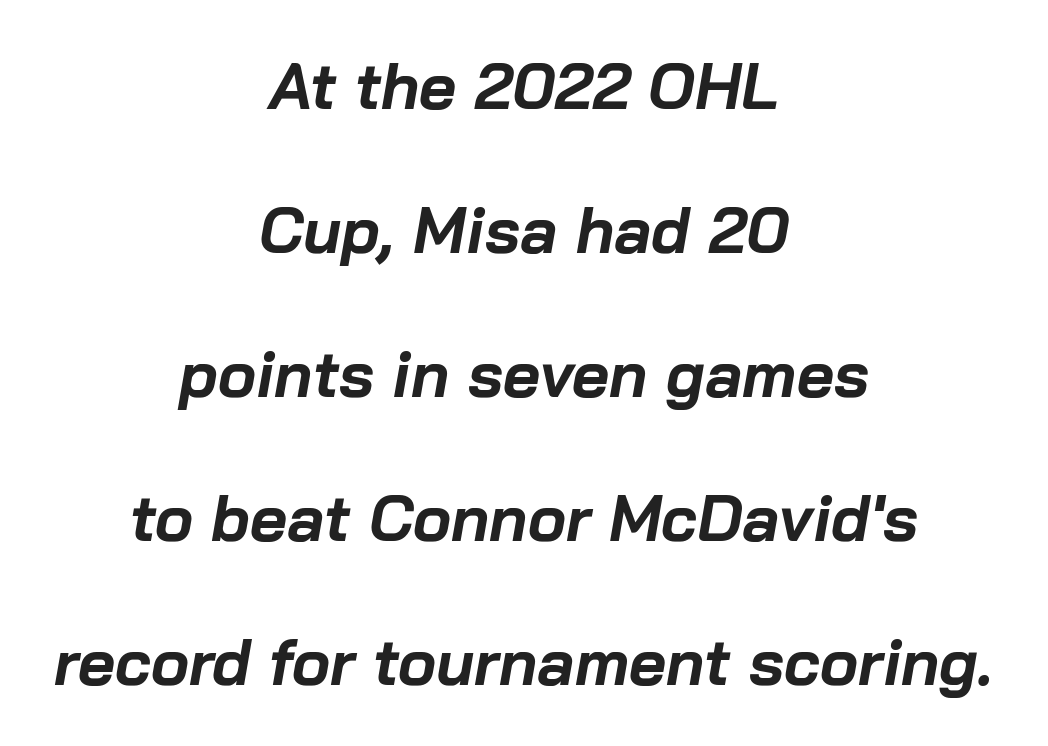
Q: Is the text bold? A: Yes.
Q: Is the text italic (slanted)? A: Yes, it leans right by about 10 degrees.
Q: Is the text underlined? A: No.
Q: How is the paragraph aligned? A: Centered.
Q: Is the spacing between letters normal or unusually wide? A: Normal.
Q: Is the spacing between lines tight, normal or loose? A: Loose.
Q: Width (condensed, normal, or wide)? A: Normal.
Q: Stroke contrast? A: Low.
Q: x-height? A: Medium.
Q: Monospaced? A: No.
